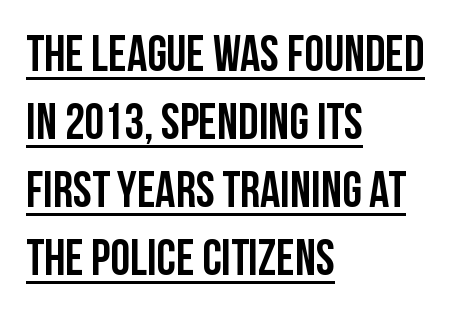
{"serif": "no", "italic": "no", "width": "condensed", "stroke_contrast": "low", "x_height": "large", "monospaced": "no", "underline": "yes", "align": "left", "line_spacing": "normal", "line_spacing_ratio": 1.36, "letter_spacing": "normal", "letter_spacing_em": 0.0, "glyph_px": 50}
